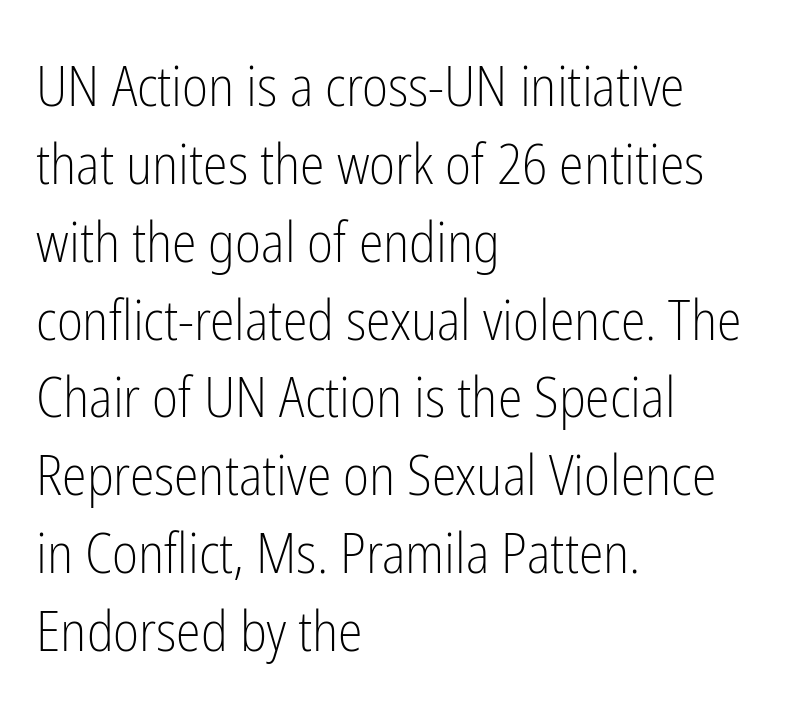
The image shows 56 px light, condensed sans-serif type, upright; set left-aligned, normal line spacing (1.39x), normal letter spacing, not underlined; low stroke contrast and a medium x-height.
